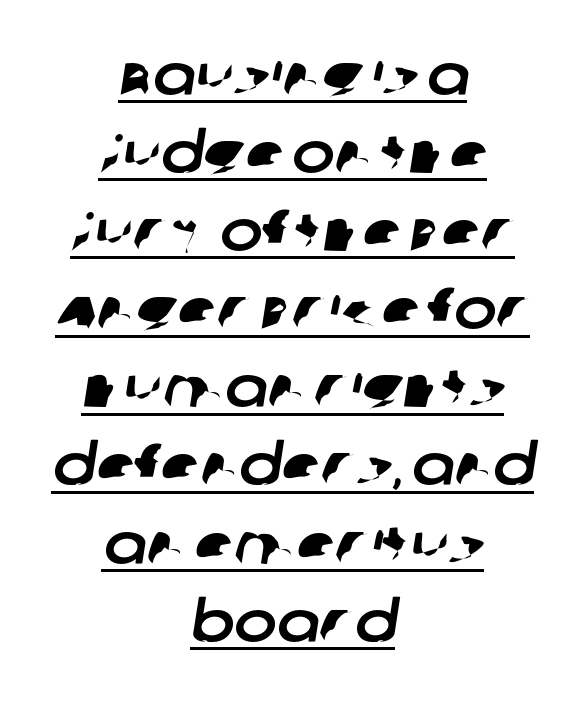
The image shows 57 px sans-serif type; set centered, normal line spacing (1.37x), normal letter spacing, underlined; low stroke contrast and a large x-height.
